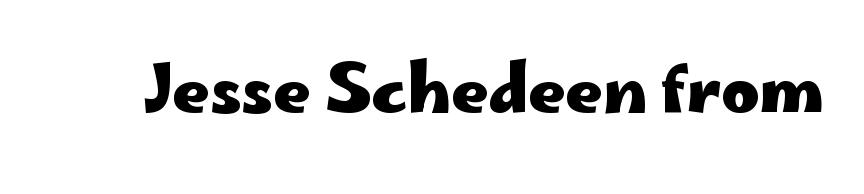
The image shows 65 px heavy, wide sans-serif type, upright; set normal letter spacing, not underlined; low stroke contrast and a small x-height.
